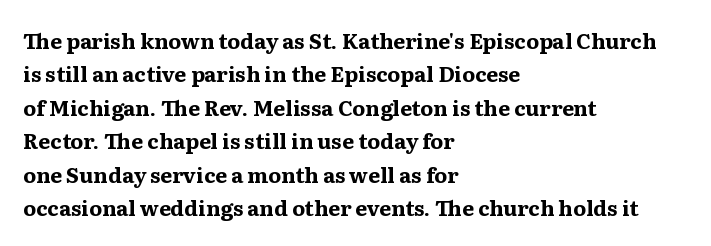
Q: Is the text bold? A: Yes.
Q: Is the text italic (slanted)? A: No, it is upright.
Q: Is the text underlined? A: No.
Q: How is the paragraph aligned? A: Left-aligned.
Q: Is the spacing between letters normal or unusually wide? A: Normal.
Q: Is the spacing between lines tight, normal or loose? A: Normal.
